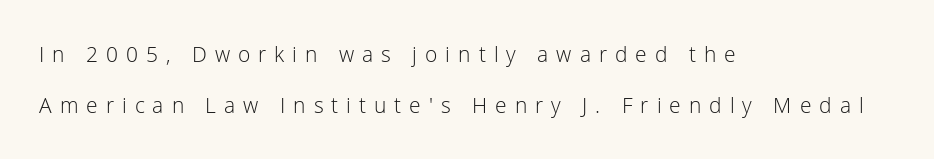
The image shows 21 px text type, upright; set left-aligned, loose line spacing (2.42x), unusually wide letter spacing (+0.38 em), not underlined.
